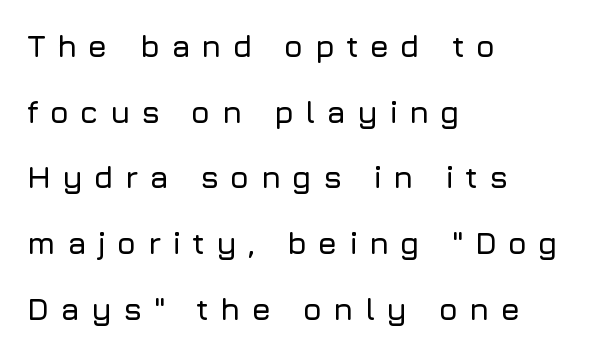
These lines stand farther apart than default settings would place them. Short and long lines alike share a common starting point at left. The gaps between neighbouring characters are conspicuously large. Look at the bottom of the vertical strokes: they stop flat, with no serifs. Unmarked baselines from the first word to the last.
